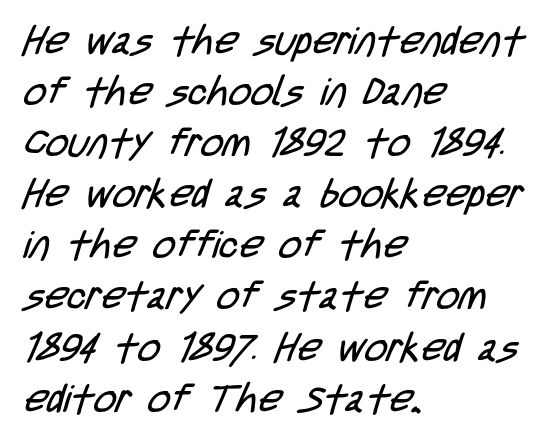
If you measured baseline to baseline, you'd find a middling distance. The rendering shows plain stroke endings on the letterforms — a sans-serif design. Typeset ragged right — the left edge is the straight one. Short note: letters normally spaced. The passage shown is not bold in any degree.
